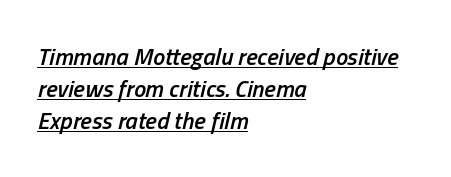
The face used here appears with an underline applied. This rendering uses left alignment, leaving the right contour irregular. The glyphs look as if they've been sheared to an angle. The font is running at a semibold setting, under full bold. Caption: standard tracking, unaltered. A normal amount of white space separates one row of letters from the next.
